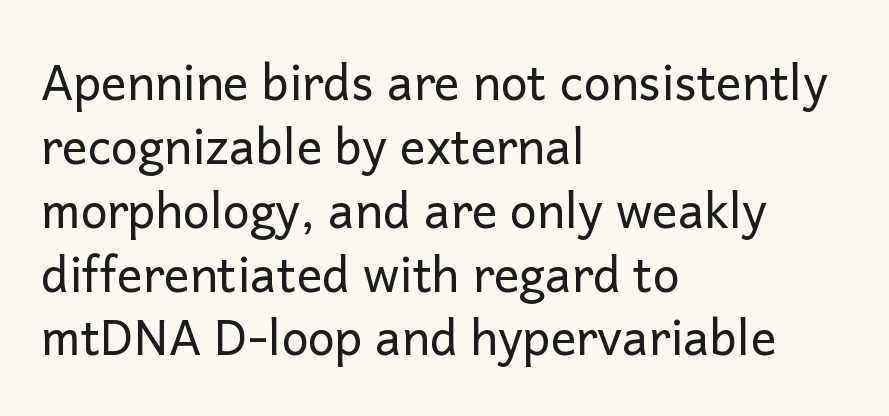
{"serif": "no", "italic": "no", "bold": "no", "weight": "regular", "width": "normal", "stroke_contrast": "low", "x_height": "medium", "monospaced": "no", "underline": "no", "align": "left", "line_spacing": "normal", "line_spacing_ratio": 1.33, "letter_spacing": "normal", "letter_spacing_em": 0.0, "glyph_px": 48}
